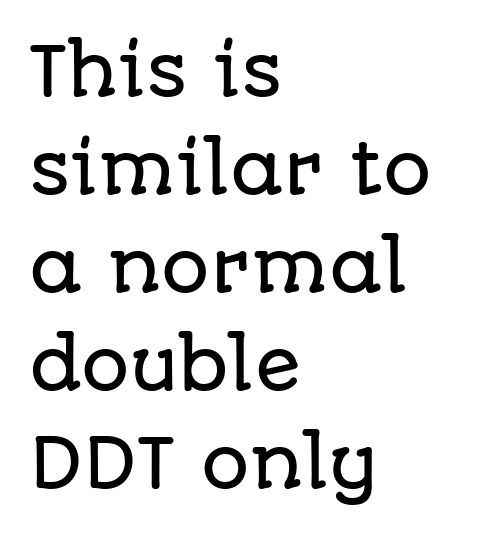
{"serif": "no", "italic": "no", "width": "normal", "stroke_contrast": "low", "x_height": "large", "monospaced": "no", "underline": "no", "align": "left", "line_spacing": "normal", "line_spacing_ratio": 1.44, "letter_spacing": "normal", "letter_spacing_em": 0.0, "glyph_px": 68}
